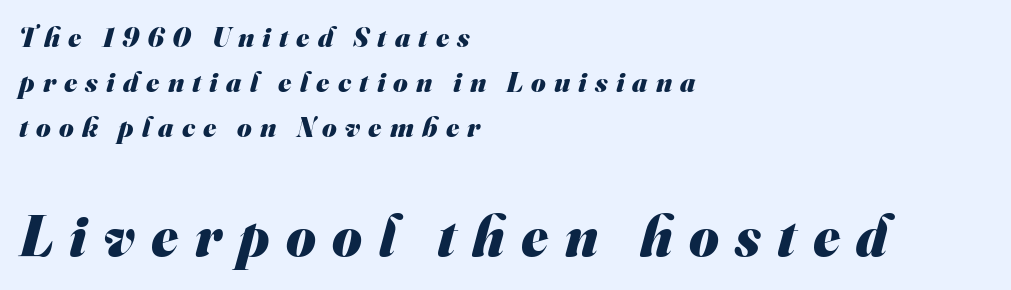
Q: Is the text bold? A: Yes.
Q: Is the typeface a serif or a sans-serif typeface? A: Sans-serif.
Q: Is the text underlined? A: No.
Q: How is the paragraph aligned? A: Left-aligned.
Q: Is the spacing between letters normal or unusually wide? A: Unusually wide.
Q: Is the spacing between lines tight, normal or loose? A: Normal.
Q: Which block of text is set in a larger size, the first (top) or the second (bottom)? A: The second (bottom) one.
Q: Width (condensed, normal, or wide)? A: Normal.
Q: Stroke contrast? A: Medium.
Q: x-height? A: Small.
Q: Monospaced? A: No.
